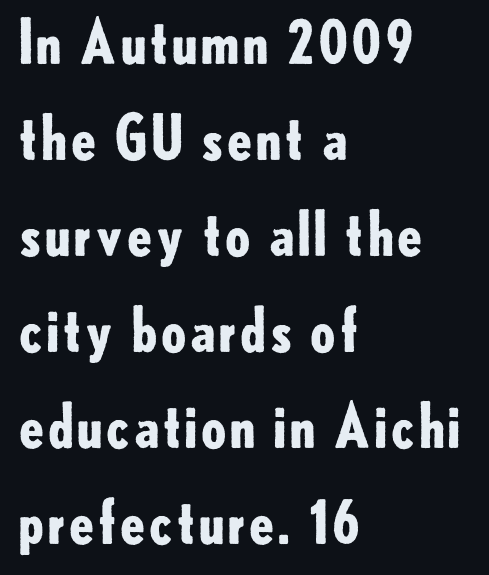
{"serif": "no", "italic": "no", "bold": "yes", "weight": "bold", "width": "normal", "stroke_contrast": "low", "x_height": "small", "monospaced": "no", "underline": "no", "align": "left", "line_spacing": "normal", "line_spacing_ratio": 1.6, "letter_spacing": "normal", "letter_spacing_em": 0.0, "glyph_px": 60}
